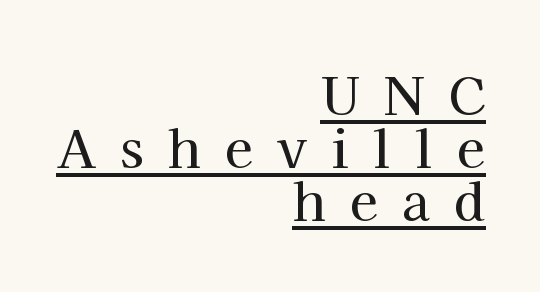
{"serif": "yes", "italic": "no", "width": "normal", "stroke_contrast": "high", "x_height": "medium", "monospaced": "no", "underline": "yes", "align": "right", "line_spacing": "tight", "line_spacing_ratio": 1.04, "letter_spacing": "wide", "letter_spacing_em": 0.48, "glyph_px": 51}
